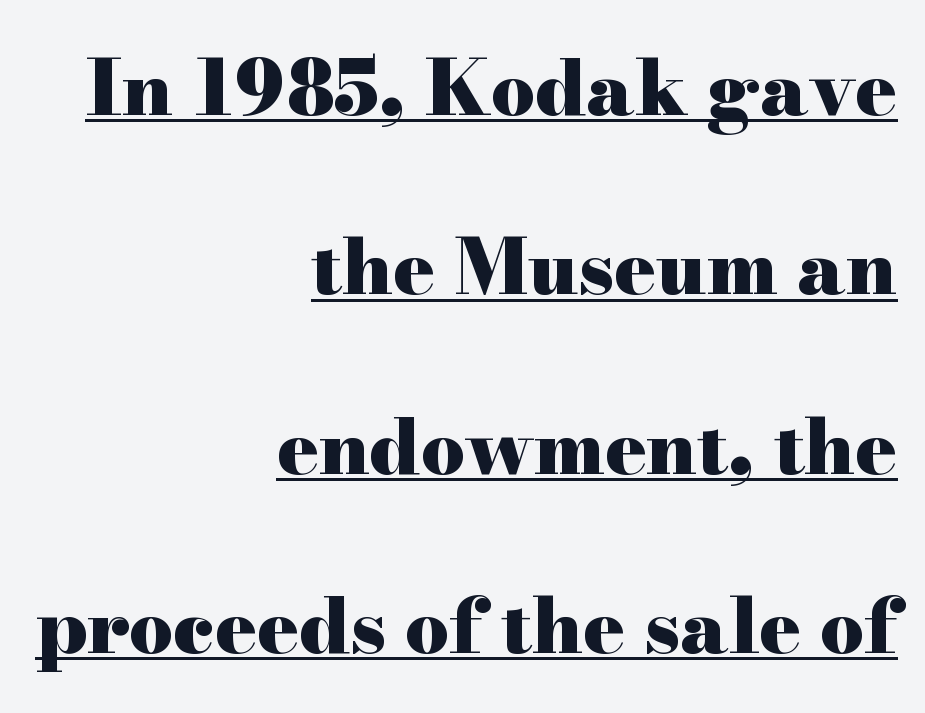
{"serif": "yes", "italic": "no", "bold": "yes", "weight": "heavy", "width": "wide", "stroke_contrast": "high", "x_height": "small", "monospaced": "no", "underline": "yes", "align": "right", "line_spacing": "loose", "line_spacing_ratio": 2.33, "letter_spacing": "normal", "letter_spacing_em": 0.0, "glyph_px": 77}
